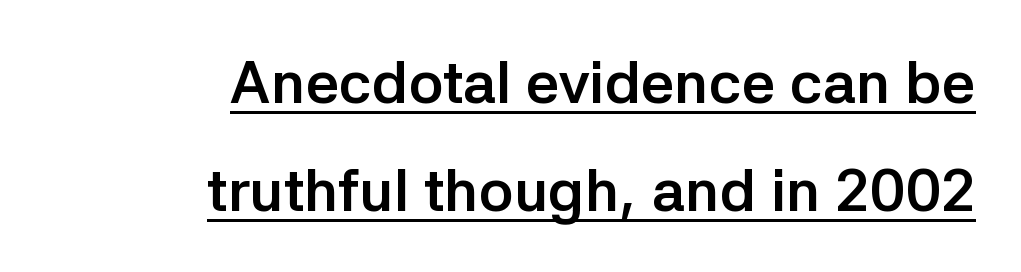
Q: Is the text bold? A: Yes.
Q: Is the text italic (slanted)? A: No, it is upright.
Q: Is the typeface a serif or a sans-serif typeface? A: Sans-serif.
Q: Is the text underlined? A: Yes.
Q: How is the paragraph aligned? A: Right-aligned.
Q: Is the spacing between letters normal or unusually wide? A: Normal.
Q: Width (condensed, normal, or wide)? A: Normal.
Q: Stroke contrast? A: Low.
Q: x-height? A: Medium.
Q: Monospaced? A: No.
